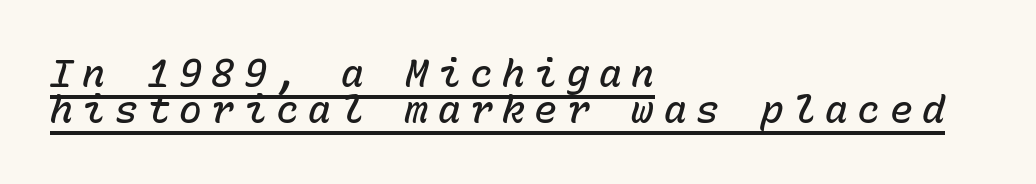
{"italic": "yes", "lean": "right", "slant_degrees": 15, "bold": "semi", "weight": "semibold", "width": "normal", "stroke_contrast": "low", "x_height": "medium", "monospaced": "yes", "underline": "yes", "align": "left", "line_spacing": "tight", "line_spacing_ratio": 0.96, "letter_spacing": "wide", "letter_spacing_em": 0.25, "glyph_px": 38}
